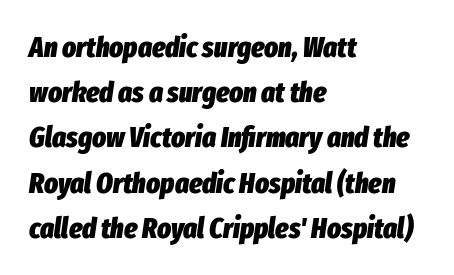
Short and long lines alike share a common starting point at left. What weight is shown? A full bold with thick strokes. Nobody drew a line under any word here. These lines were composed using italics.
